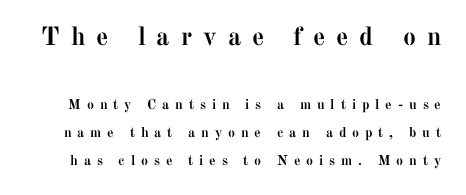
You can tell it's not italic because the verticals are truly vertical. Students, this is bold: see how much ink each stroke carries. The area under the type is left untouched. Leading is clearly above the norm, producing a sparse column.
